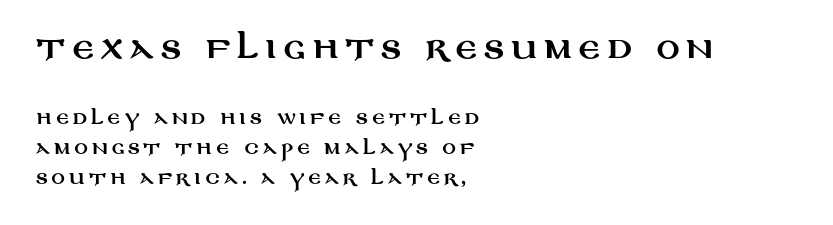
The image shows 29 px wide sans-serif type, upright; set left-aligned, line spacing 1.77x, unusually wide letter spacing (+0.23 em), not underlined; the first (top) block is 1.71x larger; medium stroke contrast and a large x-height.
